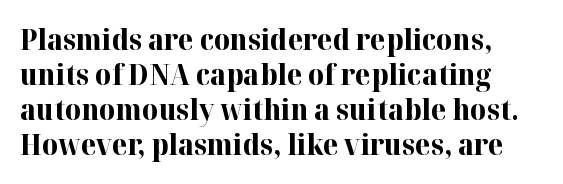
Does the leading feel generous? No, just average. Observe the ordinary spacing: letters are neighbours, not strangers. You could not count columns in this text — the font is proportionally spaced. Characters remain perfectly vertical along every line. This rendering features lettering with no underline. Its strokes are broad and dark, the hallmark of bold type.
